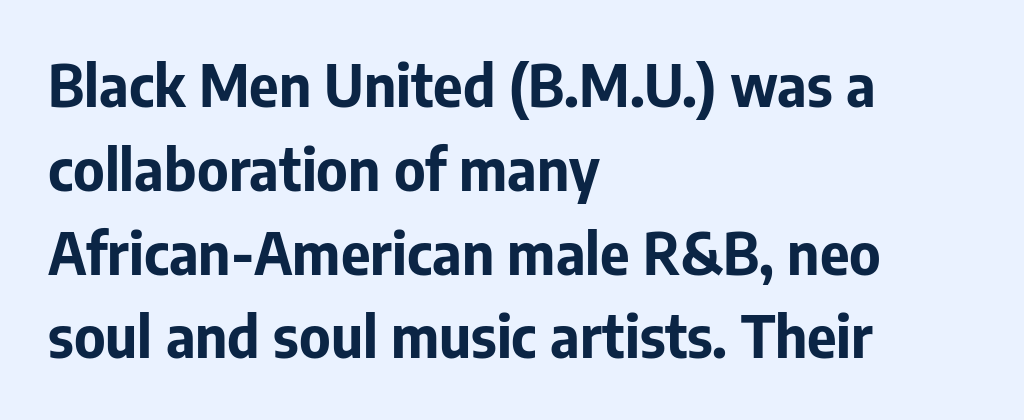
The characters look thick and weighty, a clear bold. The lines are quadded left. Nobody drew a line under any word here. The face used here is proportionally spaced, like ordinary book or web type. Tracking value appears to be zero — textbook default spacing. Unlike italic type, these characters show no tilt at all.
